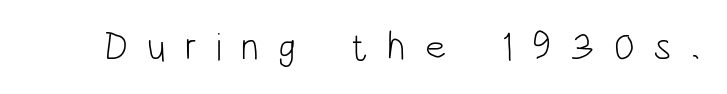
The image shows 39 px light, condensed sans-serif type, upright; set unusually wide letter spacing (+0.49 em), not underlined; low stroke contrast and a large x-height.
